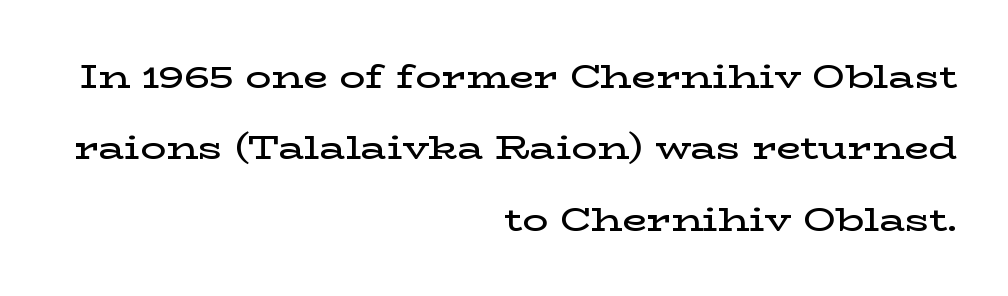
{"serif": "yes", "italic": "no", "bold": "semi", "weight": "semibold", "width": "wide", "stroke_contrast": "low", "x_height": "medium", "monospaced": "no", "underline": "no", "align": "right", "line_spacing": "loose", "line_spacing_ratio": 2.23, "letter_spacing": "normal", "letter_spacing_em": 0.0, "glyph_px": 32}
